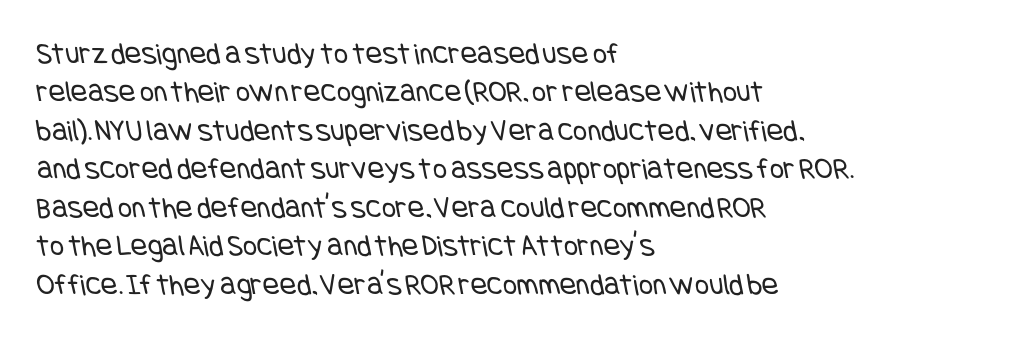
The image shows 31 px regular-weight, condensed sans-serif type; set left-aligned, line spacing 1.24x, normal letter spacing, not underlined; low stroke contrast and a large x-height.
